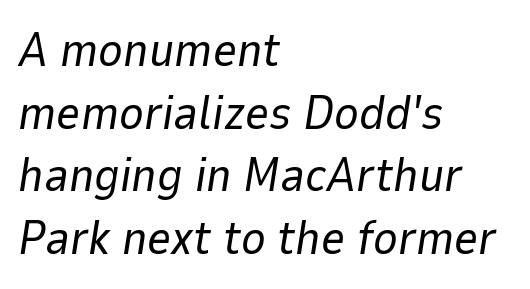
The image shows 47 px regular-weight type, italic (leaning right); set left-aligned, normal line spacing (1.33x), normal letter spacing, not underlined; low stroke contrast and a medium x-height.
